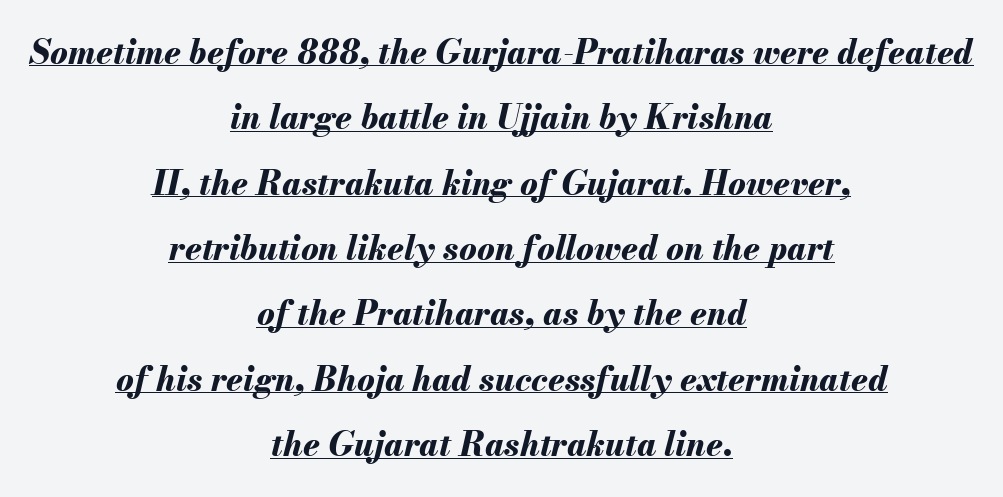
{"italic": "yes", "lean": "right", "slant_degrees": 13, "bold": "yes", "weight": "bold", "width": "normal", "stroke_contrast": "medium", "x_height": "small", "monospaced": "no", "underline": "yes", "align": "center", "line_spacing": "loose", "line_spacing_ratio": 1.98, "letter_spacing": "normal", "letter_spacing_em": 0.0, "glyph_px": 33}
